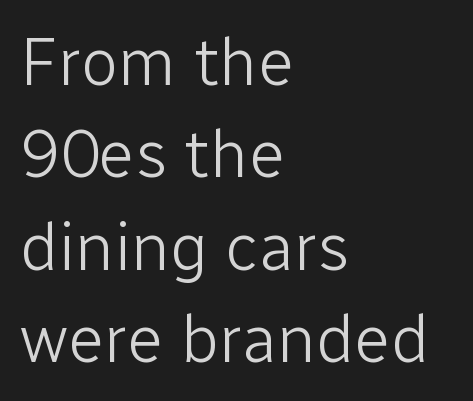
The image shows 68 px light sans-serif type, upright; set left-aligned, normal line spacing (1.36x), normal letter spacing, not underlined; low stroke contrast and a medium x-height.
